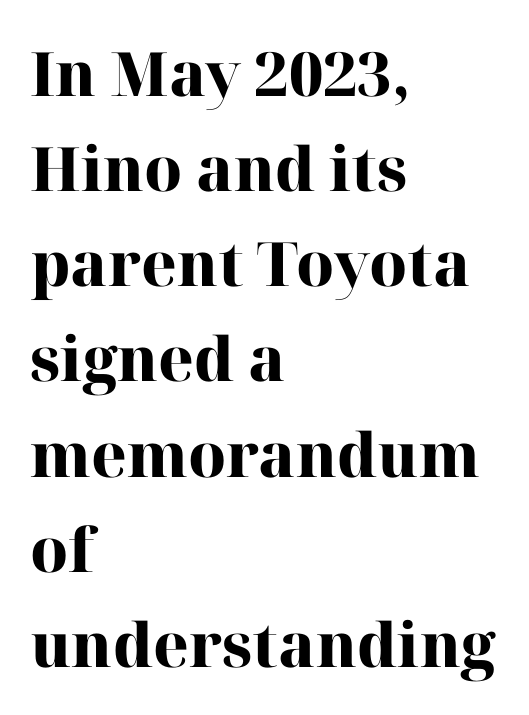
The letters stand straight up with perfectly vertical stems. The horizontal fit of the characters is conventional and even. Alignment: flush left. Does the leading feel generous? No, just average. Clear beneath every line of the passage. Think of a printed novel: that variable character pitch is what you see here.
